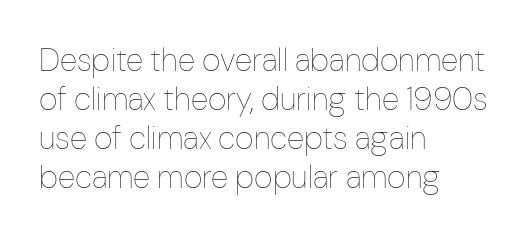
{"italic": "no", "bold": "no", "weight": "thin", "width": "condensed", "stroke_contrast": "low", "x_height": "medium", "monospaced": "no", "underline": "no", "align": "left", "line_spacing_ratio": 1.22, "letter_spacing": "normal", "letter_spacing_em": 0.0, "glyph_px": 32}
